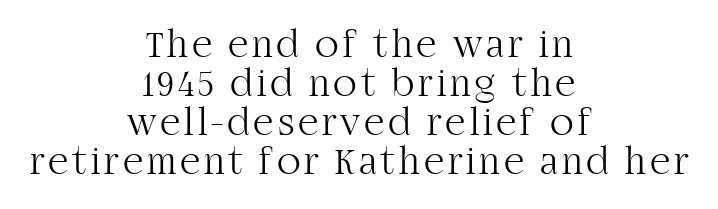
Q: Is the text bold? A: No.
Q: Is the text italic (slanted)? A: No, it is upright.
Q: Is the typeface a serif or a sans-serif typeface? A: Serif.
Q: Is the text underlined? A: No.
Q: How is the paragraph aligned? A: Centered.
Q: Is the spacing between lines tight, normal or loose? A: Tight.
Q: Width (condensed, normal, or wide)? A: Normal.
Q: Stroke contrast? A: High.
Q: x-height? A: Large.
Q: Monospaced? A: No.
